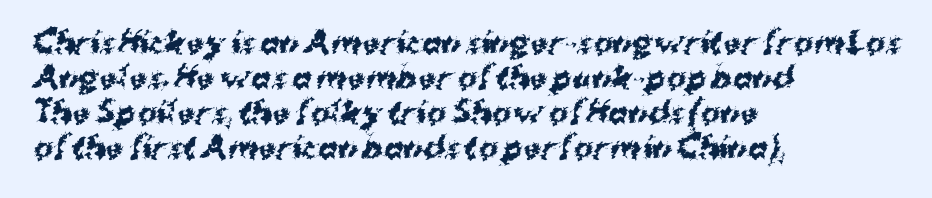
Beneath every word, the page is bare. This sample is left-justified, so line endings fall wherever the words run out. The font family rendered here belongs to the sans-serif group. These lines keep a tight, regular rhythm from letter to letter. Spacing verdict: proportional, widths tailored to each character.
